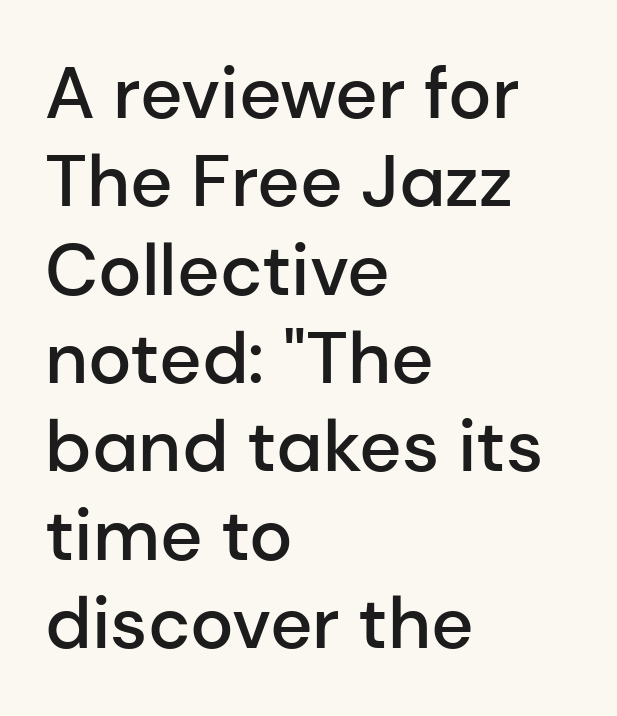
The image shows 73 px semibold sans-serif type, upright; set left-aligned, line spacing 1.21x, normal letter spacing, not underlined; low stroke contrast and a medium x-height.
